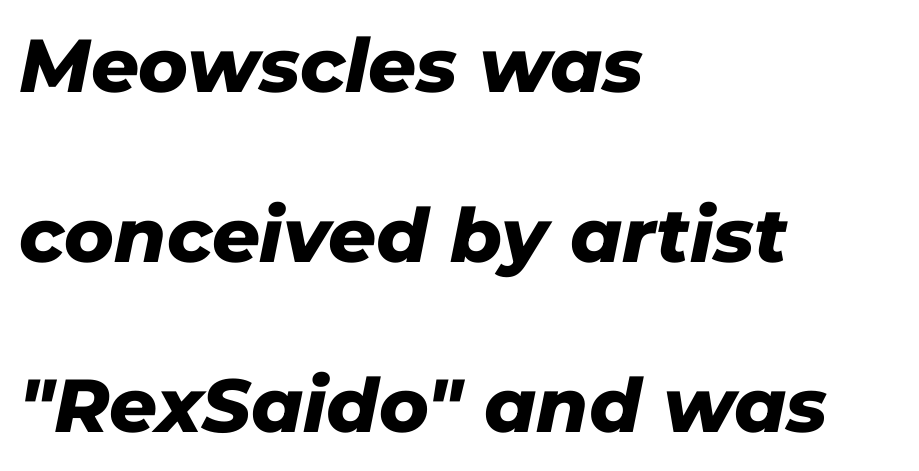
Q: Is the text bold? A: Yes.
Q: Is the text italic (slanted)? A: Yes, it leans right by about 11 degrees.
Q: Is the text underlined? A: No.
Q: How is the paragraph aligned? A: Left-aligned.
Q: Is the spacing between letters normal or unusually wide? A: Normal.
Q: Is the spacing between lines tight, normal or loose? A: Loose.
Q: Width (condensed, normal, or wide)? A: Normal.
Q: Stroke contrast? A: Low.
Q: x-height? A: Medium.
Q: Monospaced? A: No.
